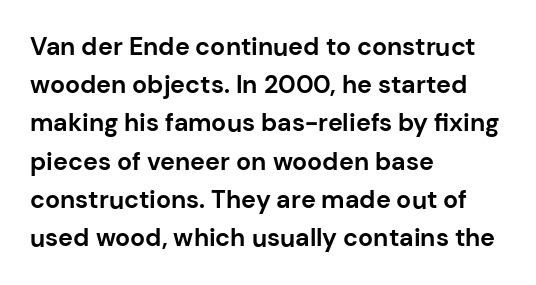
The image shows 25 px bold type, upright; set left-aligned, normal line spacing (1.53x), normal letter spacing, not underlined.
